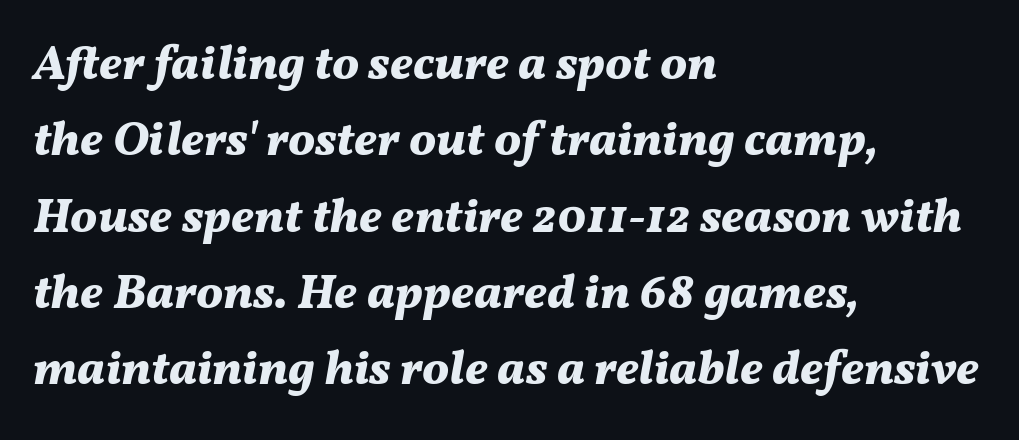
{"italic": "yes", "lean": "right", "slant_degrees": 11, "bold": "yes", "weight": "bold", "width": "normal", "stroke_contrast": "medium", "x_height": "medium", "monospaced": "no", "underline": "no", "align": "left", "line_spacing": "normal", "line_spacing_ratio": 1.59, "letter_spacing": "normal", "letter_spacing_em": 0.0, "glyph_px": 48}
